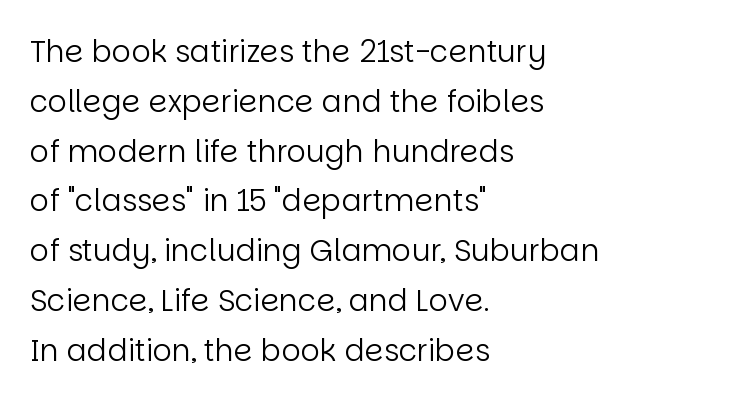
The image shows 30 px regular-weight sans-serif type, upright; set left-aligned, normal line spacing (1.66x), normal letter spacing, not underlined; low stroke contrast and a large x-height.
